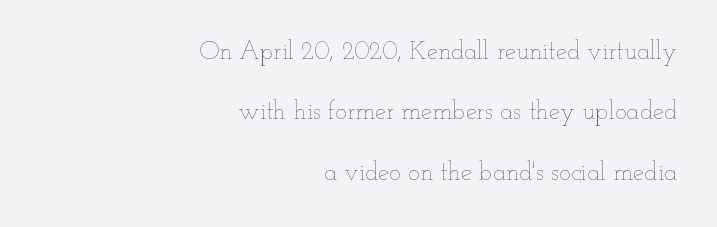
{"italic": "no", "bold": "no", "underline": "no", "align": "right", "line_spacing": "loose", "line_spacing_ratio": 2.42, "letter_spacing": "normal", "letter_spacing_em": 0.0, "glyph_px": 25}
